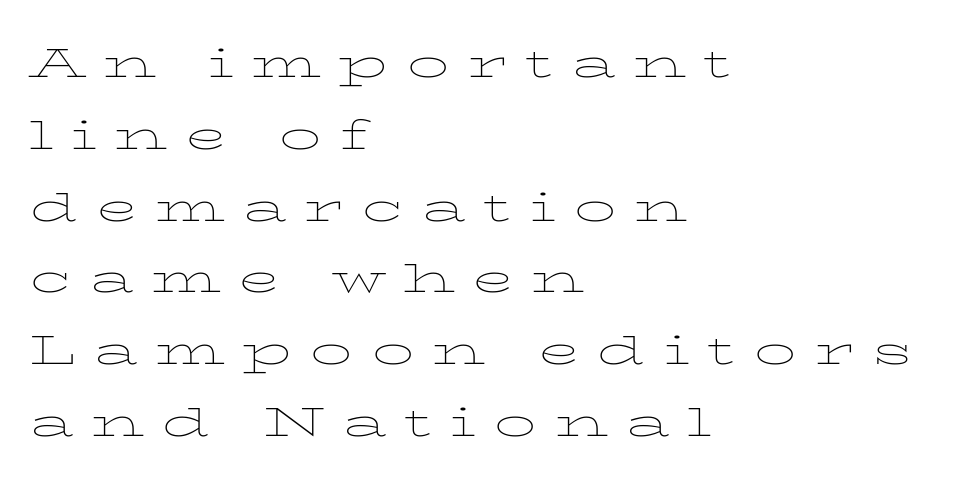
{"serif": "yes", "italic": "no", "bold": "no", "weight": "thin", "width": "wide", "stroke_contrast": "low", "x_height": "medium", "monospaced": "no", "underline": "no", "align": "left", "line_spacing_ratio": 1.71, "letter_spacing": "wide", "letter_spacing_em": 0.41, "glyph_px": 42}
